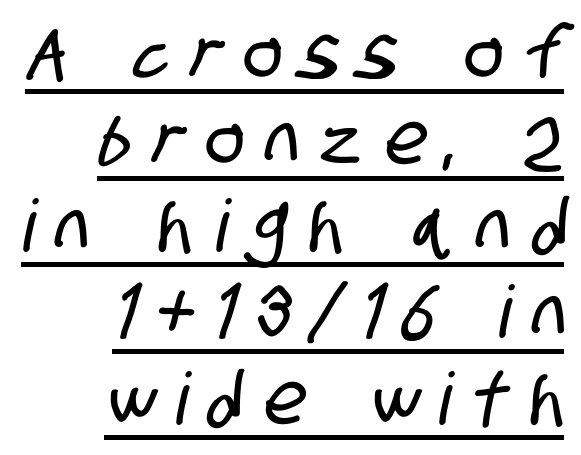
The image shows 72 px condensed sans-serif type; set right-aligned, line spacing 1.2x, unusually wide letter spacing (+0.31 em), underlined; low stroke contrast and a large x-height.
